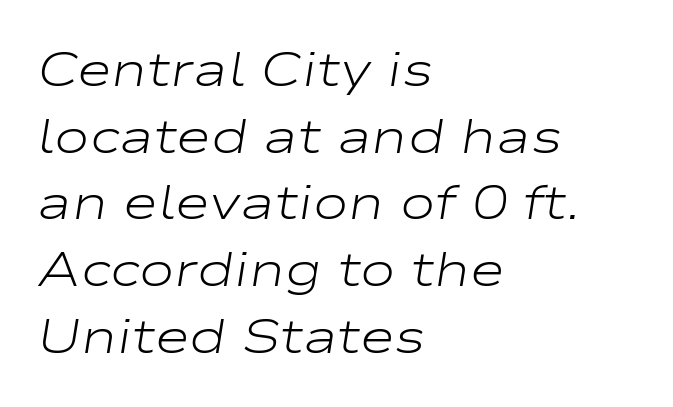
Q: Is the text bold? A: No.
Q: Is the text italic (slanted)? A: Yes, it leans right by about 9 degrees.
Q: Is the text underlined? A: No.
Q: How is the paragraph aligned? A: Left-aligned.
Q: Is the spacing between letters normal or unusually wide? A: Normal.
Q: Is the spacing between lines tight, normal or loose? A: Normal.
Q: Width (condensed, normal, or wide)? A: Wide.
Q: Stroke contrast? A: Low.
Q: x-height? A: Medium.
Q: Monospaced? A: No.
